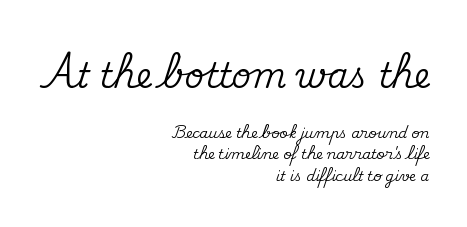
{"serif": "yes", "width": "normal", "stroke_contrast": "medium", "x_height": "small", "monospaced": "no", "underline": "no", "align": "right", "line_spacing": "normal", "line_spacing_ratio": 1.54, "letter_spacing": "normal", "letter_spacing_em": 0.0, "larger_block": "first", "size_ratio": 2.43, "glyph_px": 34}
